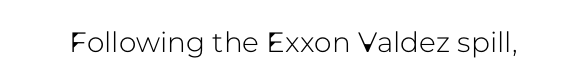
{"serif": "no", "italic": "no", "width": "normal", "stroke_contrast": "low", "x_height": "medium", "monospaced": "no", "underline": "no", "letter_spacing": "normal", "letter_spacing_em": 0.0, "glyph_px": 28}
